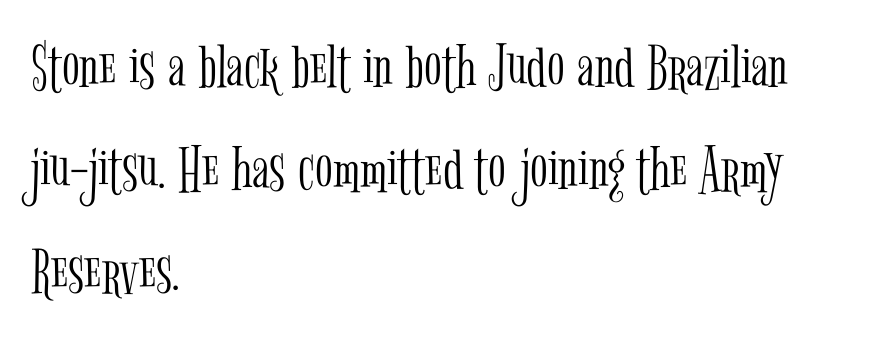
Every row of glyphs begins at an identical x-position on the left. The font's upright variant was chosen for this text. The weight would be labelled regular, book, light, or lighter still. The type family on display is of the serif kind.
